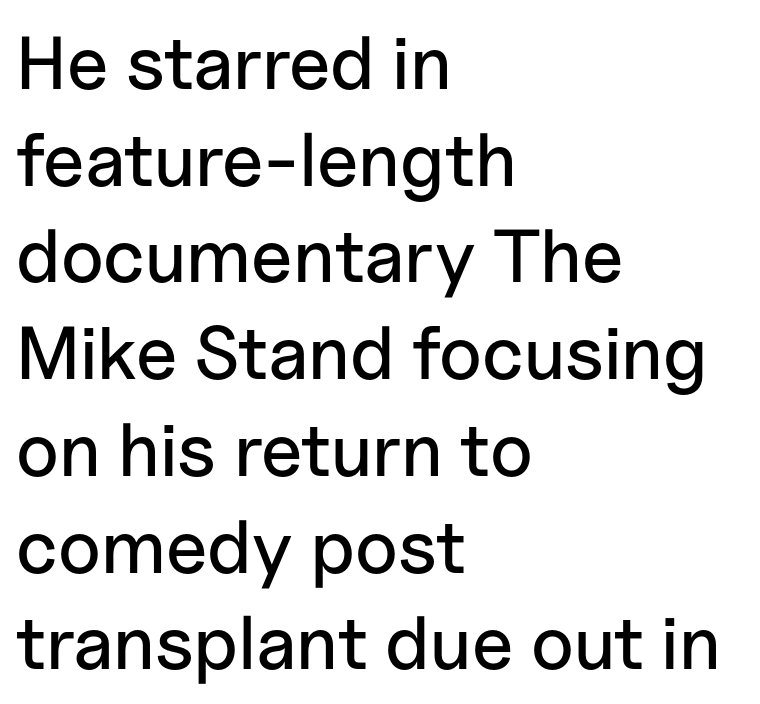
The text was rendered using a sans face with plain stroke endings. Horizontal alignment here is leftward, the default for most running prose. The vertical gap from one line to the next is medium. This rendering features lettering with no underline. The rendering uses natural spacing where letterforms have individual widths. This is the regular roman posture of the typeface.
